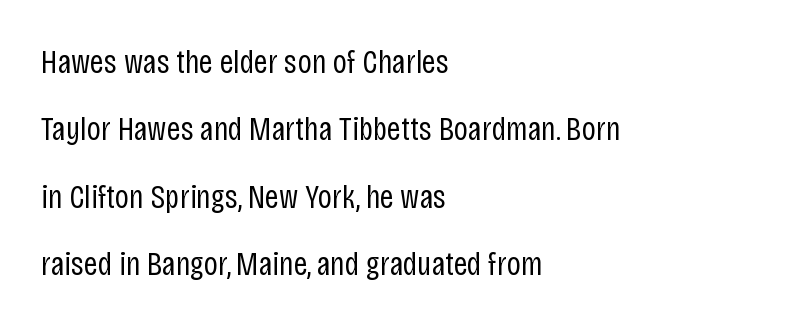
No feet cap the strokes, marking this as sans-serif type. Here the glyphs are tracked normally, forming tight word shapes. Compared with a centered layout, this one pins lines to the left instead. This sample trades compactness for vertical openness between lines. The weight would be labelled regular, book, light, or lighter still. The passage shown is typed in a proportional face where columns would drift.
